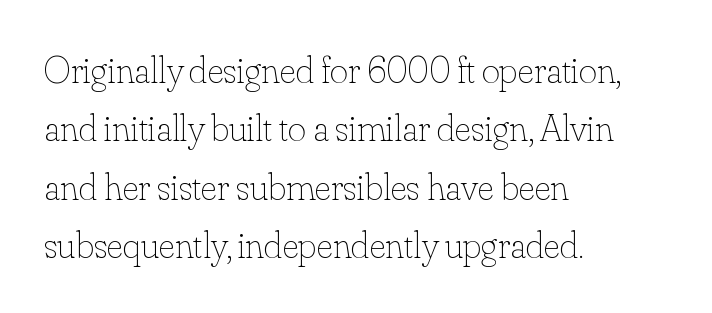
The image shows 39 px thin type, upright; set left-aligned, normal line spacing (1.5x), normal letter spacing, not underlined; low stroke contrast and a small x-height.
